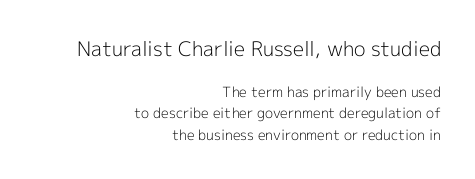
Q: Is the text bold? A: No.
Q: Is the text italic (slanted)? A: No, it is upright.
Q: Is the text underlined? A: No.
Q: How is the paragraph aligned? A: Right-aligned.
Q: Is the spacing between letters normal or unusually wide? A: Normal.
Q: Is the spacing between lines tight, normal or loose? A: Normal.
Q: Which block of text is set in a larger size, the first (top) or the second (bottom)? A: The first (top) one.
